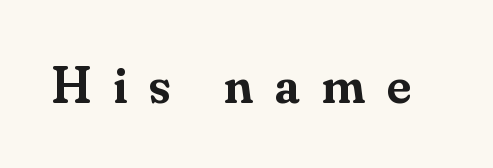
The image shows 53 px semibold serif type, upright; set unusually wide letter spacing (+0.42 em), not underlined; medium stroke contrast and a small x-height.
